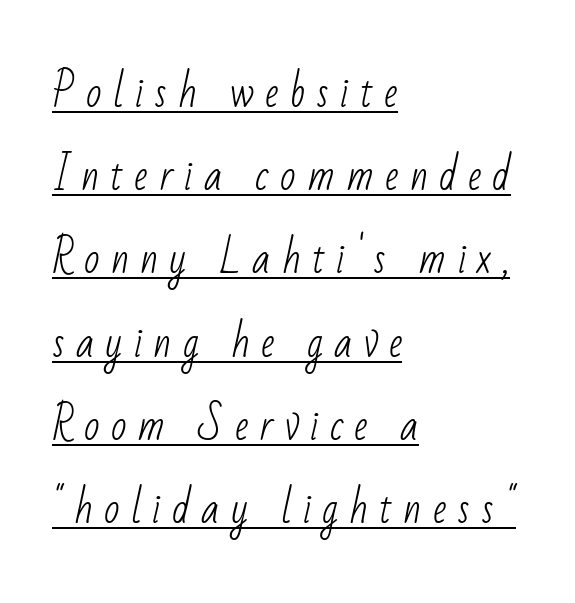
The face looks like a standard text weight, possibly lighter. Tracking value appears strongly positive — letters spread wide. Decoration check: the copy is underlined. These lines are set flush left with a ragged right edge.
